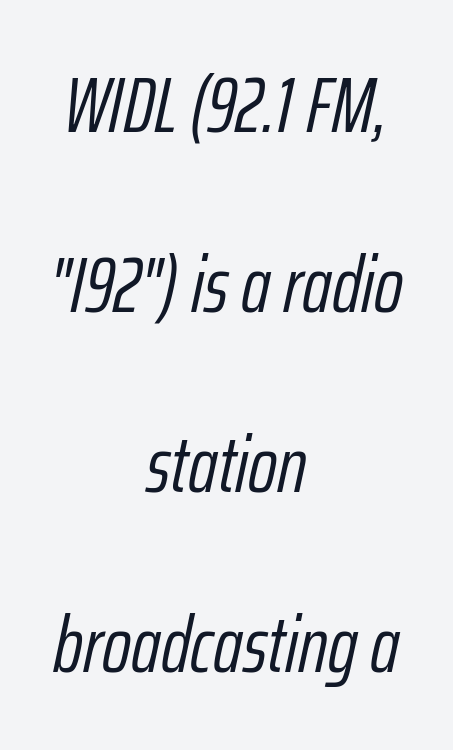
{"italic": "yes", "lean": "right", "slant_degrees": 12, "bold": "no", "weight": "light", "width": "condensed", "stroke_contrast": "low", "x_height": "medium", "monospaced": "no", "underline": "no", "align": "center", "line_spacing": "loose", "line_spacing_ratio": 2.28, "letter_spacing": "normal", "letter_spacing_em": 0.0, "glyph_px": 79}
